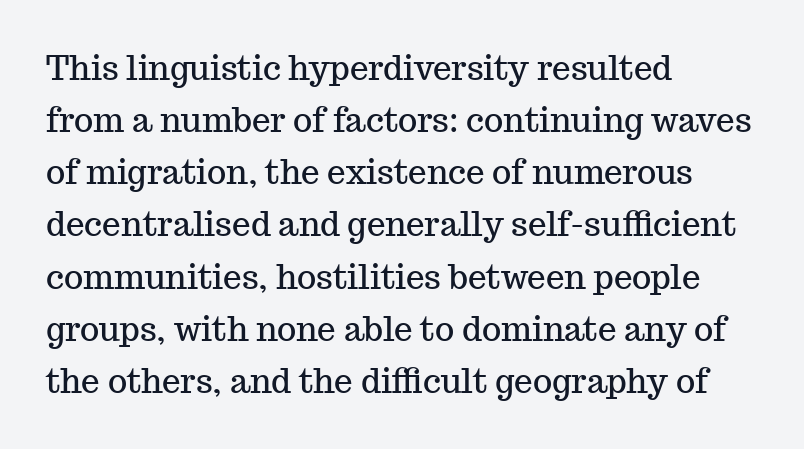
Italic? Not at all — the glyphs are vertical. Small tapered or slab feet sit at the stroke ends, so this counts as serif. Each row of text sits above clean, open space. Think of a printed novel: that variable character pitch is what you see here. The compositor pushed each line to the left boundary. The space between consecutive lines is moderate.
